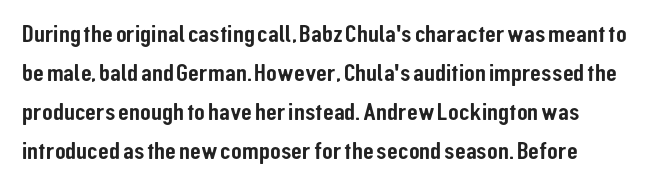
The image shows 25 px text type, upright; set normal line spacing (1.56x), normal letter spacing, not underlined.
